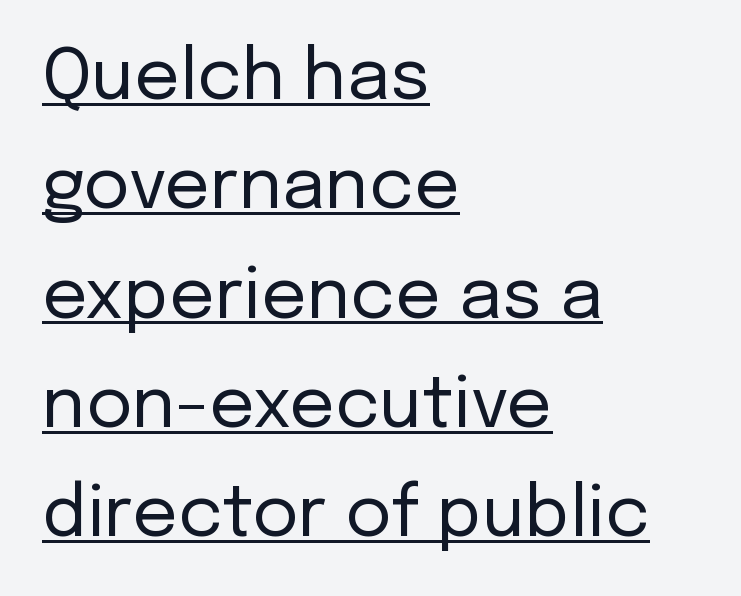
No chunkiness to these letters — they're not bold. Like a heading marked for emphasis, these lines bear an underscore. Note: no serifs on the glyphs. A typesetter would call this proportional, since set widths differ per character. Unlike italic type, these characters show no tilt at all.
